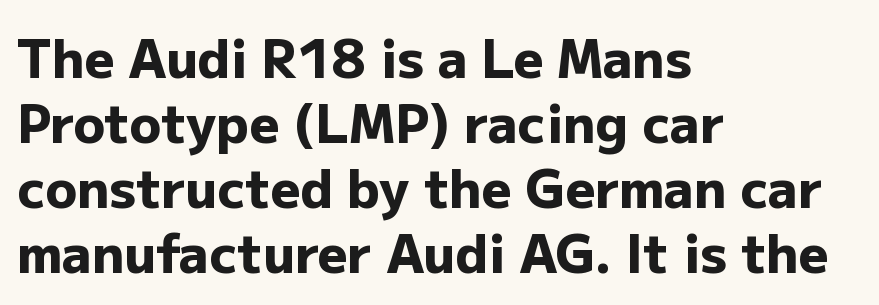
Casual observation: everything's shoved over to the left. Stroke thickness is high; the sample reads as a true bold. Proportional: the letters do not fall into vertical columns. Tracking here is standard; glyphs follow each other at the usual distance. Honestly, there is no underline to notice here at all.
